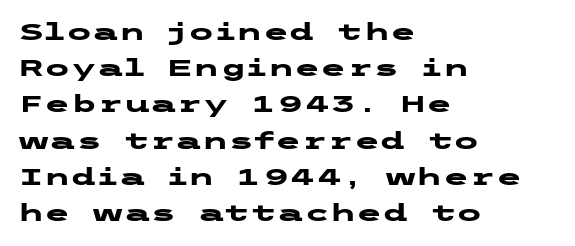
Q: Is the text bold? A: Yes.
Q: Is the text italic (slanted)? A: No, it is upright.
Q: Is the text underlined? A: No.
Q: How is the paragraph aligned? A: Left-aligned.
Q: Is the spacing between letters normal or unusually wide? A: Normal.
Q: Is the spacing between lines tight, normal or loose? A: Normal.
